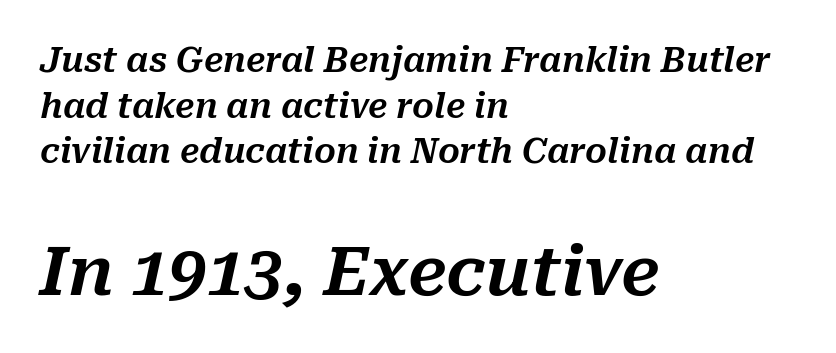
{"italic": "yes", "lean": "right", "slant_degrees": 10, "width": "normal", "stroke_contrast": "medium", "x_height": "medium", "monospaced": "no", "underline": "no", "align": "left", "line_spacing": "normal", "line_spacing_ratio": 1.34, "letter_spacing": "normal", "letter_spacing_em": 0.0, "larger_block": "second", "size_ratio": 2.0, "glyph_px": 68}
